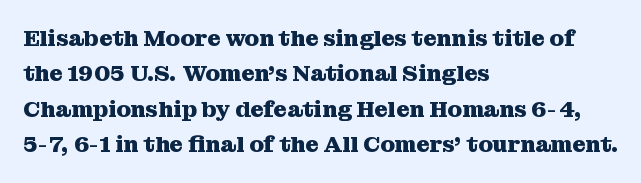
{"italic": "no", "bold": "yes", "underline": "no", "align": "left", "line_spacing": "normal", "line_spacing_ratio": 1.54, "letter_spacing": "normal", "letter_spacing_em": 0.0, "glyph_px": 23}
